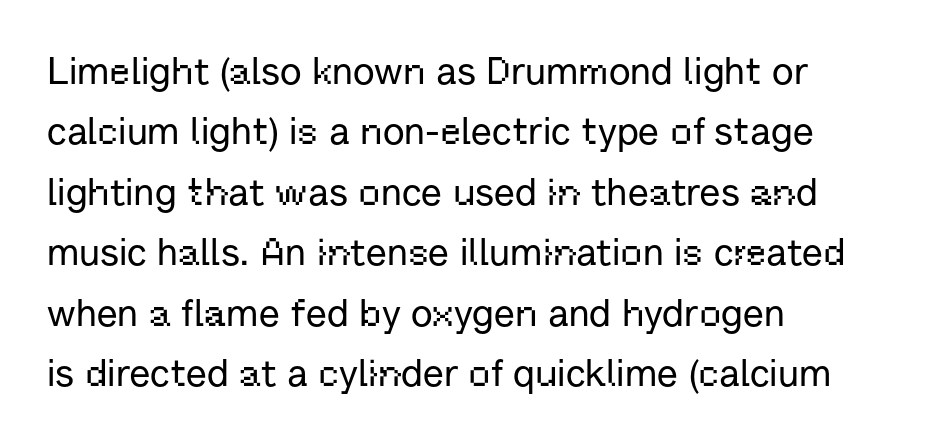
Font category for this specimen: sans-serif. The block of text has a typical density, with ordinary space between rows. The type is set solid horizontally, with unmodified tracking. The lettering stays uniformly vertical, giving the passage a roman look.
